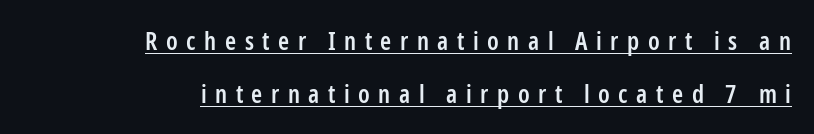
Q: Is the text bold? A: Semi-bold.
Q: Is the text italic (slanted)? A: No, it is upright.
Q: Is the text underlined? A: Yes.
Q: How is the paragraph aligned? A: Right-aligned.
Q: Is the spacing between letters normal or unusually wide? A: Unusually wide.
Q: Is the spacing between lines tight, normal or loose? A: Loose.
